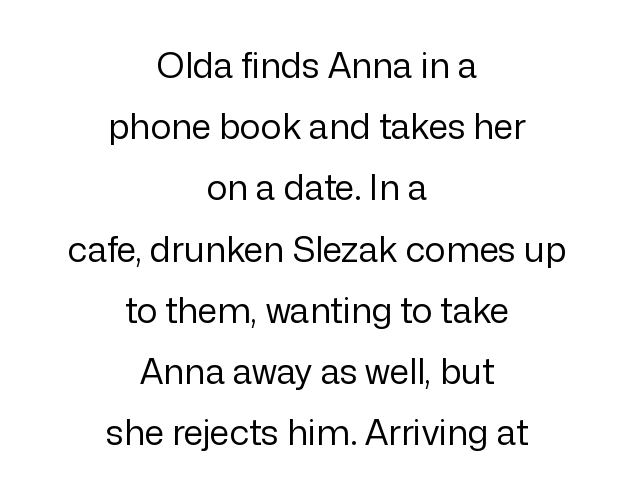
The image shows 35 px regular-weight sans-serif type, upright; set centered, line spacing 1.75x, normal letter spacing, not underlined; low stroke contrast and a medium x-height.
